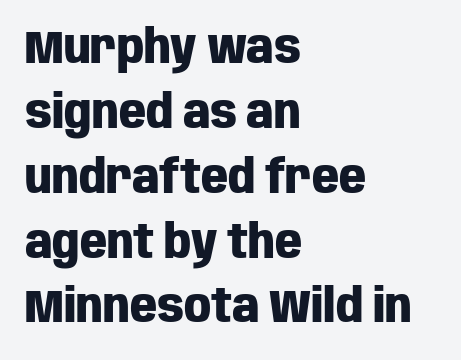
The image shows 47 px heavy, condensed sans-serif type, upright; set left-aligned, normal line spacing (1.38x), normal letter spacing, not underlined; low stroke contrast and a large x-height.
